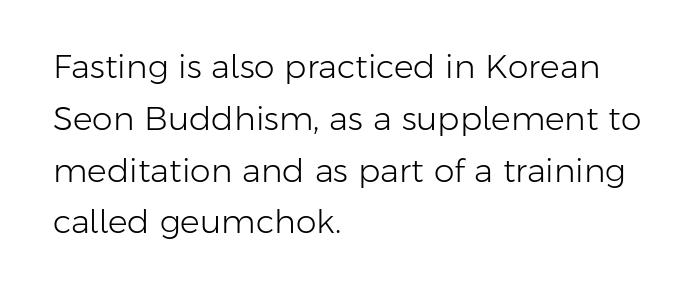
Spacing between characters is what you'd get straight out of the box. Looks like regular typesetting: each glyph gets only the width it needs. Is there any slant? The stems are plumb. Serif or sans? Sans — the stroke terminals are bare. This is not heavy type; no bold has been used. Reading down the column, the eye jumps a familiar distance to each next line.
